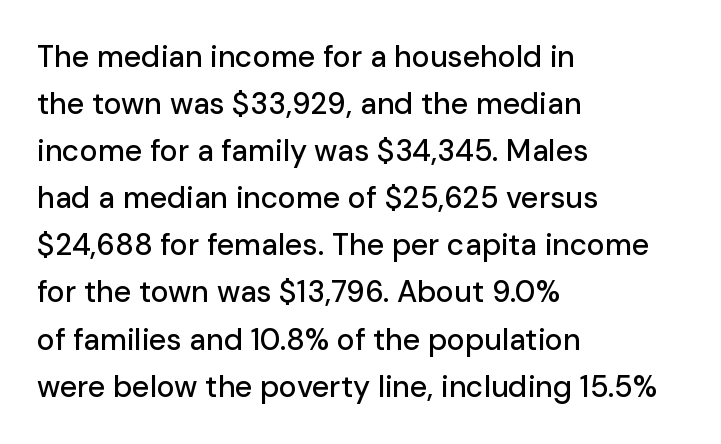
Q: Is the text italic (slanted)? A: No, it is upright.
Q: Is the typeface a serif or a sans-serif typeface? A: Sans-serif.
Q: Is the text underlined? A: No.
Q: How is the paragraph aligned? A: Left-aligned.
Q: Is the spacing between letters normal or unusually wide? A: Normal.
Q: Is the spacing between lines tight, normal or loose? A: Normal.
Q: Width (condensed, normal, or wide)? A: Normal.
Q: Stroke contrast? A: Low.
Q: x-height? A: Medium.
Q: Monospaced? A: No.
